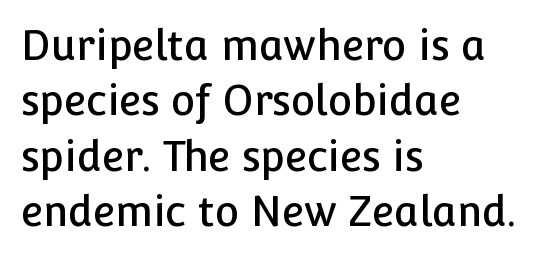
{"serif": "no", "italic": "no", "width": "normal", "stroke_contrast": "low", "x_height": "medium", "monospaced": "no", "underline": "no", "align": "left", "line_spacing": "normal", "line_spacing_ratio": 1.35, "letter_spacing": "normal", "letter_spacing_em": 0.0, "glyph_px": 41}
